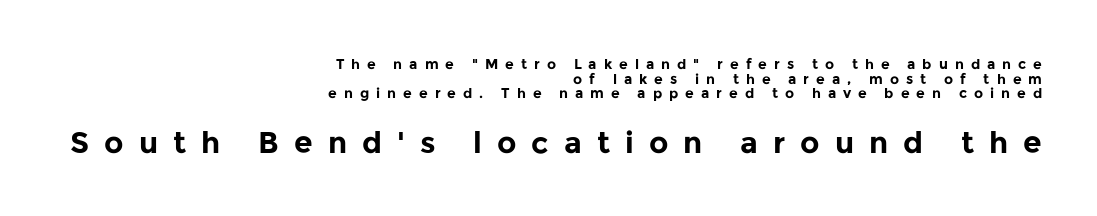
These two chunks differ in scale, with the bottom chunk taking the larger measure. The letters carry no serifs — their stems end cleanly without finishing strokes. Whoever set this chose condensed vertical rhythm over breathing room. The paragraph shown leans on its right margin. Glance below the letters and you will spot only blank space.
